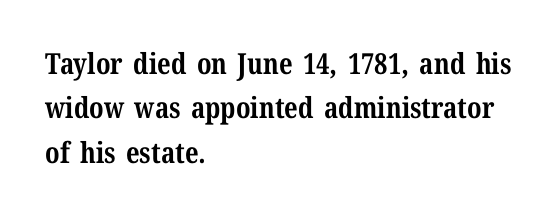
The image shows 29 px bold serif type, upright; set left-aligned, normal line spacing (1.53x), normal letter spacing, not underlined; medium stroke contrast and a medium x-height.
